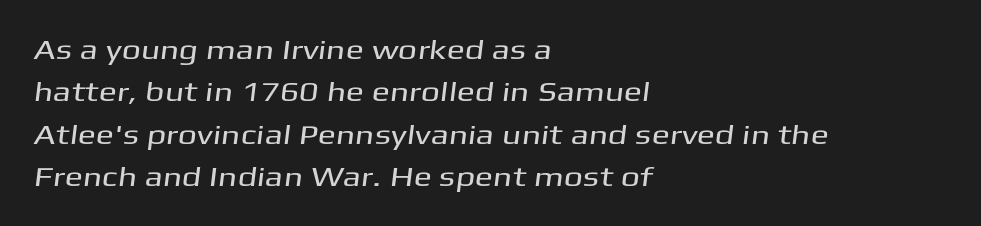
The image shows 27 px text type; set left-aligned, normal line spacing (1.57x), normal letter spacing, not underlined.
